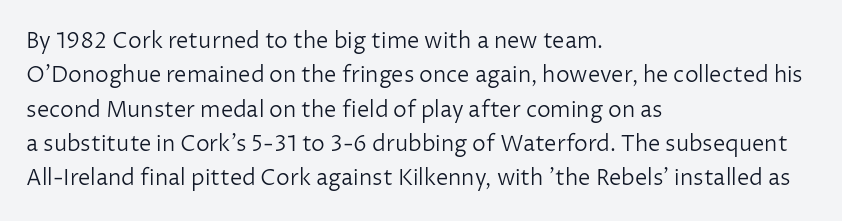
The specimen reads as upright at a glance. Is the stroke heavy? The answer is a plain regular-or-lighter. Clear beneath every line of the passage. Notice how descenders clear the ascenders below comfortably — that's standard leading.
